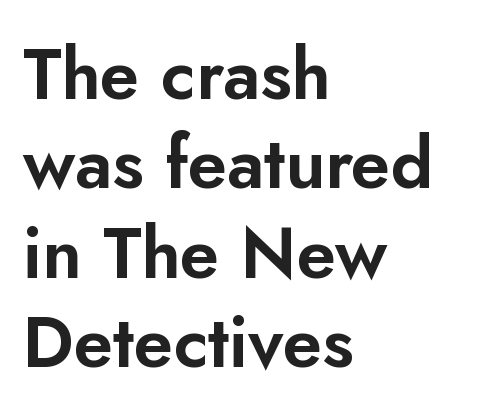
{"serif": "no", "italic": "no", "width": "normal", "stroke_contrast": "low", "x_height": "small", "monospaced": "no", "underline": "no", "align": "left", "line_spacing": "normal", "line_spacing_ratio": 1.26, "letter_spacing": "normal", "letter_spacing_em": 0.0, "glyph_px": 71}
